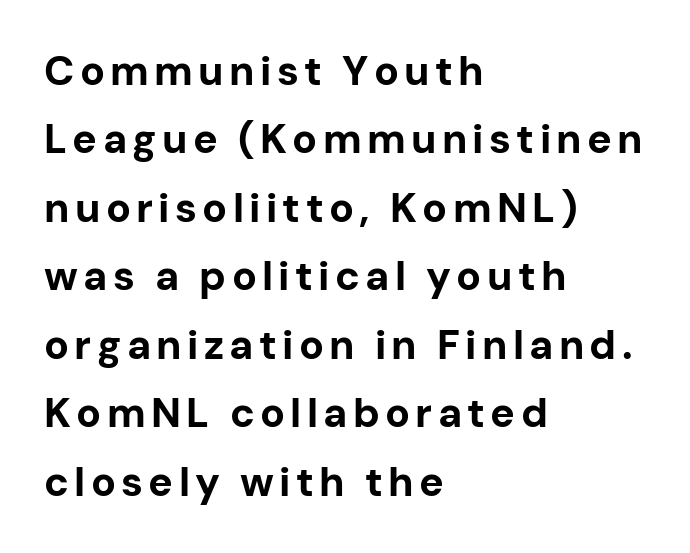
{"serif": "no", "italic": "no", "bold": "yes", "weight": "bold", "width": "normal", "stroke_contrast": "low", "x_height": "medium", "monospaced": "no", "underline": "no", "align": "left", "line_spacing": "normal", "line_spacing_ratio": 1.67, "glyph_px": 41}
